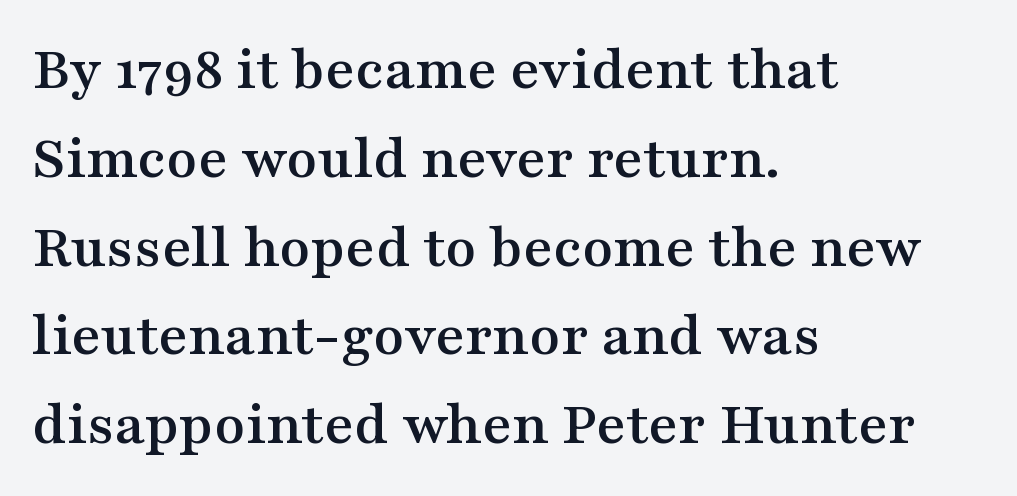
Q: Is the text italic (slanted)? A: No, it is upright.
Q: Is the typeface a serif or a sans-serif typeface? A: Serif.
Q: Is the text underlined? A: No.
Q: How is the paragraph aligned? A: Left-aligned.
Q: Is the spacing between letters normal or unusually wide? A: Normal.
Q: Is the spacing between lines tight, normal or loose? A: Normal.
Q: Width (condensed, normal, or wide)? A: Wide.
Q: Stroke contrast? A: Medium.
Q: x-height? A: Medium.
Q: Monospaced? A: No.
